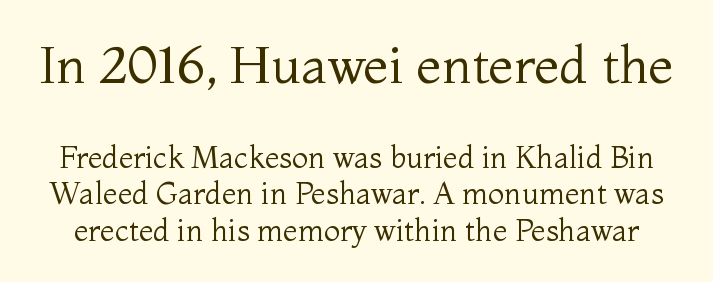
Here the first block reads like a headline and the second like body copy. The letters stand upright; this is a roman face. Weight class: somewhere from thin through regular. The gaps between neighbouring characters are ordinary and unremarkable.
